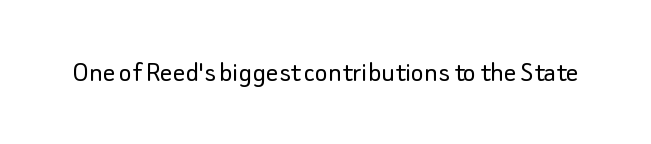
Bare-footed words on every line. If you drew a line through each stem, it would be perfectly vertical. Observe the ordinary spacing: letters are neighbours, not strangers. Stroke thickness stays within the range of a standard reading face or lighter.
